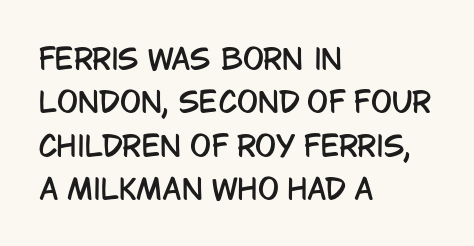
{"serif": "no", "italic": "no", "width": "condensed", "stroke_contrast": "low", "x_height": "large", "monospaced": "no", "underline": "no", "align": "left", "line_spacing": "normal", "line_spacing_ratio": 1.55, "letter_spacing": "normal", "letter_spacing_em": 0.0, "glyph_px": 28}
